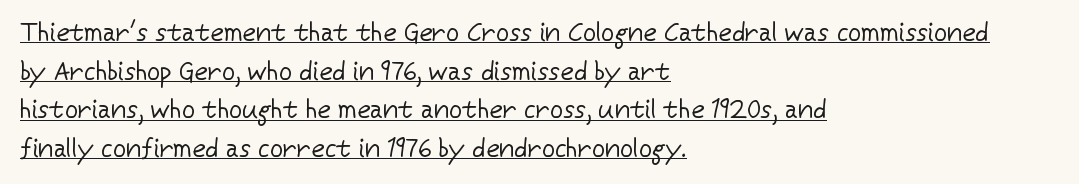
Ink coverage per letter is moderate at most. You can see a thin bar hugging the bottom of the glyphs. Every row of glyphs begins at an identical x-position on the left. The block of text has a typical density, with ordinary space between rows. No italicization has been applied; the sample stays upright.
